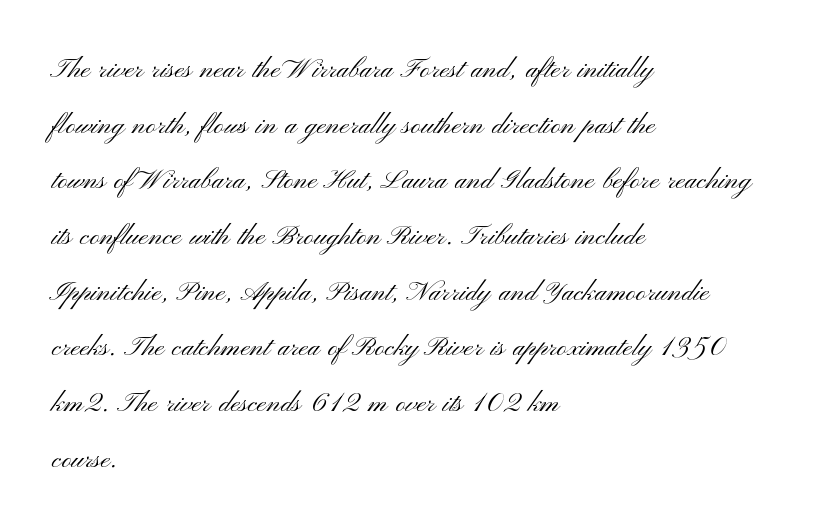
Q: Is the text bold? A: No.
Q: Is the text italic (slanted)? A: Yes.
Q: Is the typeface a serif or a sans-serif typeface? A: Sans-serif.
Q: Is the text underlined? A: No.
Q: How is the paragraph aligned? A: Left-aligned.
Q: Is the spacing between letters normal or unusually wide? A: Normal.
Q: Is the spacing between lines tight, normal or loose? A: Normal.
Q: Width (condensed, normal, or wide)? A: Wide.
Q: Stroke contrast? A: Medium.
Q: x-height? A: Small.
Q: Monospaced? A: No.
